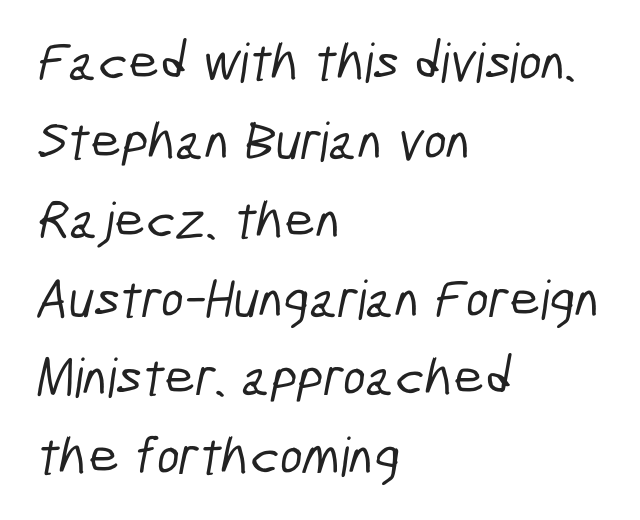
The image shows 54 px condensed sans-serif type; set left-aligned, normal line spacing (1.46x), normal letter spacing, not underlined; low stroke contrast and a medium x-height.
